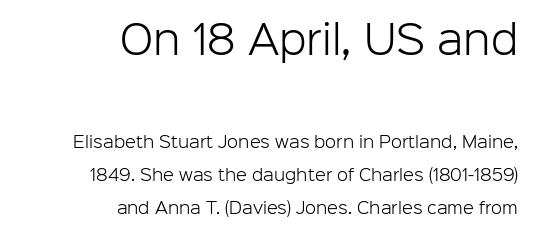
Q: Is the text bold? A: No.
Q: Is the text italic (slanted)? A: No, it is upright.
Q: Is the typeface a serif or a sans-serif typeface? A: Sans-serif.
Q: Is the text underlined? A: No.
Q: How is the paragraph aligned? A: Right-aligned.
Q: Is the spacing between letters normal or unusually wide? A: Normal.
Q: Is the spacing between lines tight, normal or loose? A: Loose.
Q: Which block of text is set in a larger size, the first (top) or the second (bottom)? A: The first (top) one.
Q: Width (condensed, normal, or wide)? A: Normal.
Q: Stroke contrast? A: Low.
Q: x-height? A: Medium.
Q: Monospaced? A: No.
